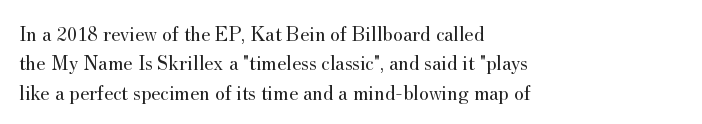
Q: Is the text bold? A: No.
Q: Is the text italic (slanted)? A: No, it is upright.
Q: Is the text underlined? A: No.
Q: How is the paragraph aligned? A: Left-aligned.
Q: Is the spacing between letters normal or unusually wide? A: Normal.
Q: Is the spacing between lines tight, normal or loose? A: Normal.
